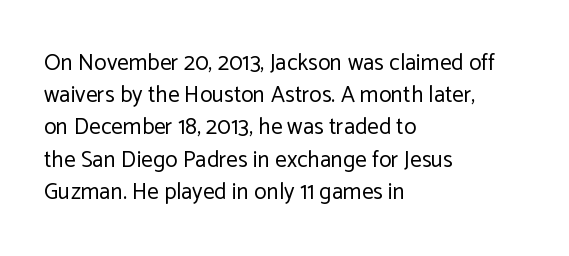
The image shows 23 px text type, upright; set left-aligned, normal line spacing (1.4x), normal letter spacing, not underlined.
